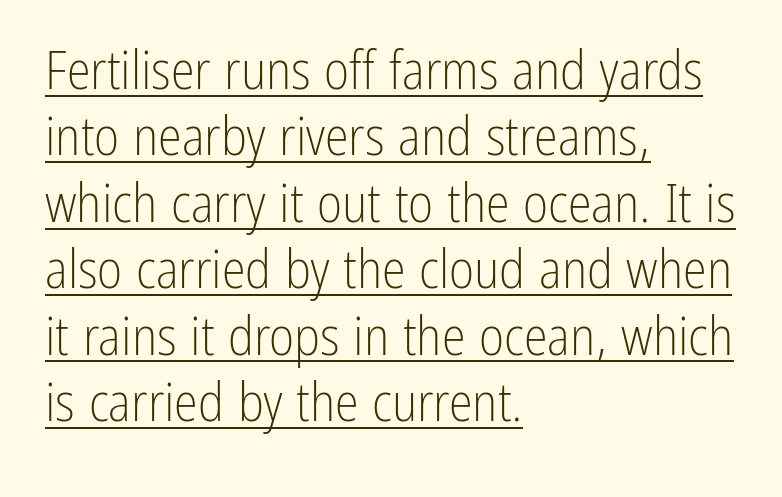
Q: Is the text bold? A: No.
Q: Is the text italic (slanted)? A: No, it is upright.
Q: Is the typeface a serif or a sans-serif typeface? A: Sans-serif.
Q: Is the text underlined? A: Yes.
Q: How is the paragraph aligned? A: Left-aligned.
Q: Is the spacing between letters normal or unusually wide? A: Normal.
Q: Width (condensed, normal, or wide)? A: Condensed.
Q: Stroke contrast? A: Low.
Q: x-height? A: Medium.
Q: Monospaced? A: No.
